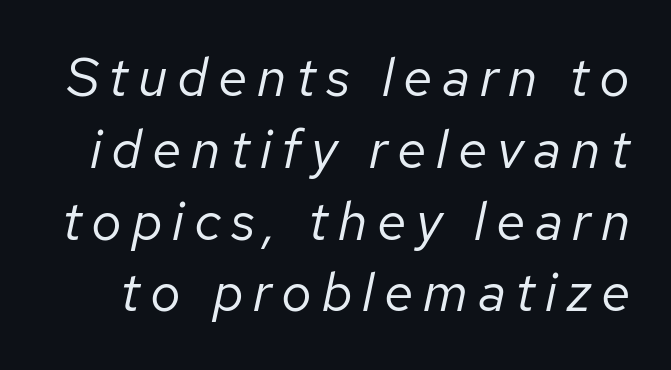
Q: Is the text bold? A: No.
Q: Is the text italic (slanted)? A: Yes, it leans right by about 12 degrees.
Q: Is the text underlined? A: No.
Q: Is the spacing between lines tight, normal or loose? A: Normal.
Q: Width (condensed, normal, or wide)? A: Normal.
Q: Stroke contrast? A: Low.
Q: x-height? A: Medium.
Q: Monospaced? A: No.
